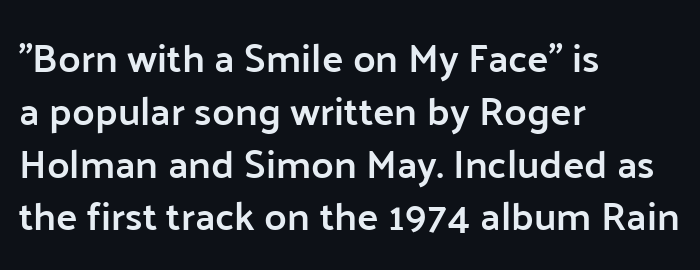
The tracking reads as untouched default to a designer's eye. How heavy is the stroke? Medium-heavy — a semibold, shy of bold. Varying glyph widths throughout — classic text-font behaviour. A typesetter would mark this as roman, not italic.
